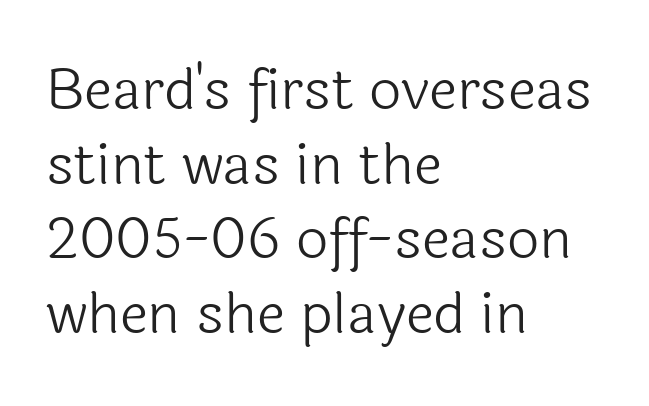
Q: Is the text bold? A: No.
Q: Is the text italic (slanted)? A: No, it is upright.
Q: Is the typeface a serif or a sans-serif typeface? A: Sans-serif.
Q: Is the text underlined? A: No.
Q: How is the paragraph aligned? A: Left-aligned.
Q: Is the spacing between letters normal or unusually wide? A: Normal.
Q: Is the spacing between lines tight, normal or loose? A: Normal.
Q: Width (condensed, normal, or wide)? A: Normal.
Q: x-height? A: Medium.
Q: Monospaced? A: No.
